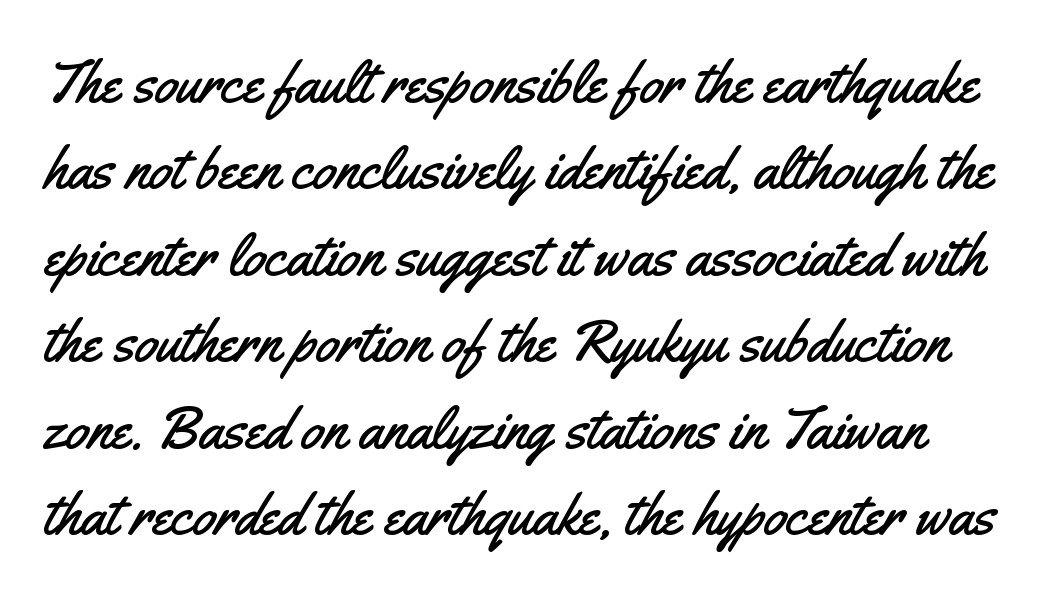
The image shows 60 px condensed sans-serif type; set normal line spacing (1.44x), normal letter spacing, not underlined; medium stroke contrast and a small x-height.
